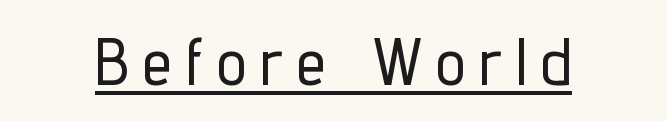
{"serif": "no", "italic": "no", "width": "condensed", "stroke_contrast": "low", "x_height": "medium", "monospaced": "no", "underline": "yes", "letter_spacing": "wide", "letter_spacing_em": 0.21, "glyph_px": 67}
